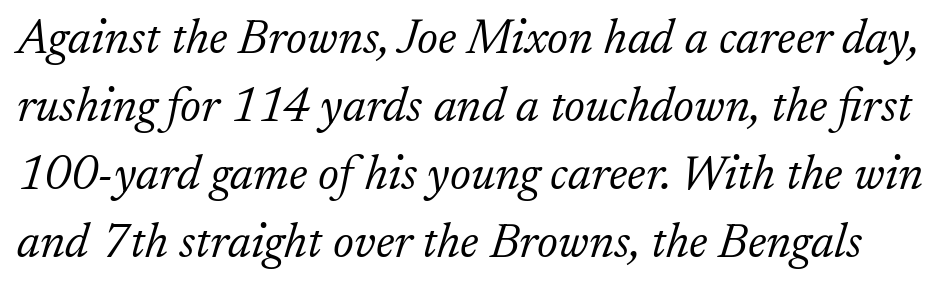
Q: Is the text bold? A: No.
Q: Is the text italic (slanted)? A: Yes, it leans right by about 17 degrees.
Q: Is the typeface a serif or a sans-serif typeface? A: Serif.
Q: Is the text underlined? A: No.
Q: Is the spacing between letters normal or unusually wide? A: Normal.
Q: Is the spacing between lines tight, normal or loose? A: Normal.
Q: Width (condensed, normal, or wide)? A: Normal.
Q: Stroke contrast? A: Low.
Q: x-height? A: Small.
Q: Monospaced? A: No.
